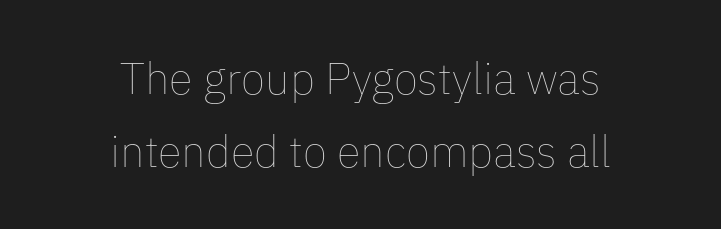
Interline gaps are of average width in this sample. Every stem runs plumb, perpendicular to the baseline. The letters look calm and open, with moderate or lighter stems. The passage shown is typed in a proportional face where columns would drift. Short note: letters normally spaced.
